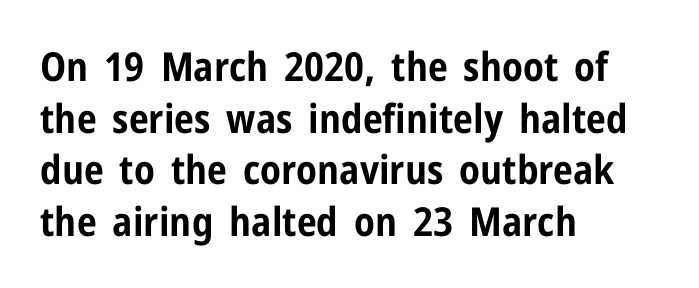
{"serif": "no", "italic": "no", "bold": "yes", "weight": "bold", "width": "condensed", "stroke_contrast": "low", "x_height": "medium", "monospaced": "no", "underline": "no", "align": "left", "line_spacing": "normal", "line_spacing_ratio": 1.29, "letter_spacing": "normal", "letter_spacing_em": 0.0, "glyph_px": 40}
